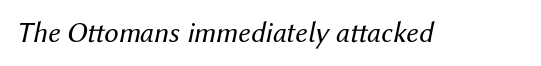
Q: Is the text bold? A: No.
Q: Is the text italic (slanted)? A: Yes, it leans right by about 12 degrees.
Q: Is the text underlined? A: No.
Q: Is the spacing between letters normal or unusually wide? A: Normal.
Q: Width (condensed, normal, or wide)? A: Normal.
Q: Stroke contrast? A: Medium.
Q: x-height? A: Medium.
Q: Monospaced? A: No.
